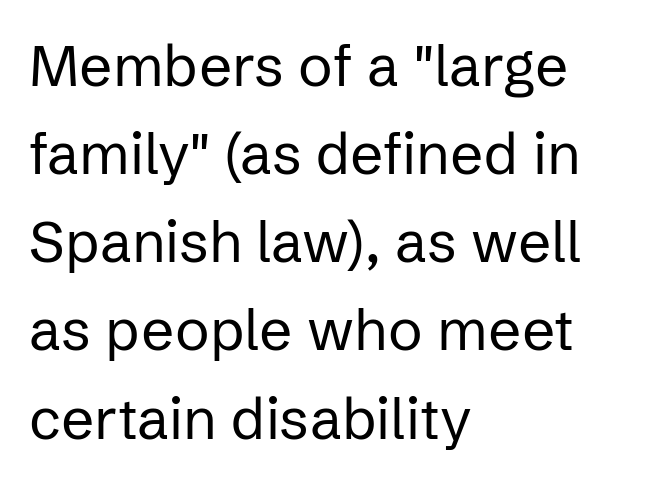
Q: Is the text bold? A: No.
Q: Is the text italic (slanted)? A: No, it is upright.
Q: Is the typeface a serif or a sans-serif typeface? A: Sans-serif.
Q: Is the text underlined? A: No.
Q: How is the paragraph aligned? A: Left-aligned.
Q: Is the spacing between letters normal or unusually wide? A: Normal.
Q: Is the spacing between lines tight, normal or loose? A: Normal.
Q: Width (condensed, normal, or wide)? A: Normal.
Q: Stroke contrast? A: Low.
Q: x-height? A: Medium.
Q: Monospaced? A: No.
